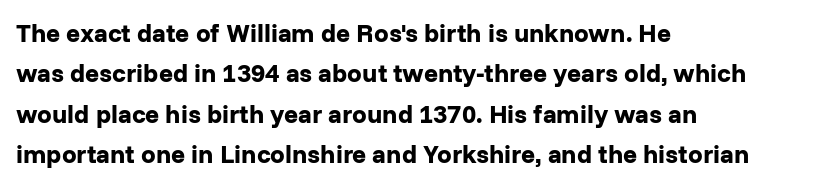
A classic flush-left, rag-right setting is used for this passage. Rows of type keep a routine distance in the vertical direction. Descenders are the only things crossing below the line. The strokes are fattened all the way to bold. Tracking value appears to be zero — textbook default spacing.
